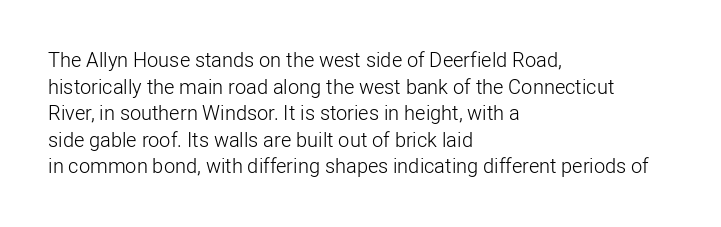
Does the copy run flush right? No — it runs flush left. The block of text has a typical density, with ordinary space between rows. This sample uses plain, unmodified letter spacing. The zone under the glyphs is completely vacant. A roman cut, with each character standing at attention. Stem width sits at or under what a default text font uses.
